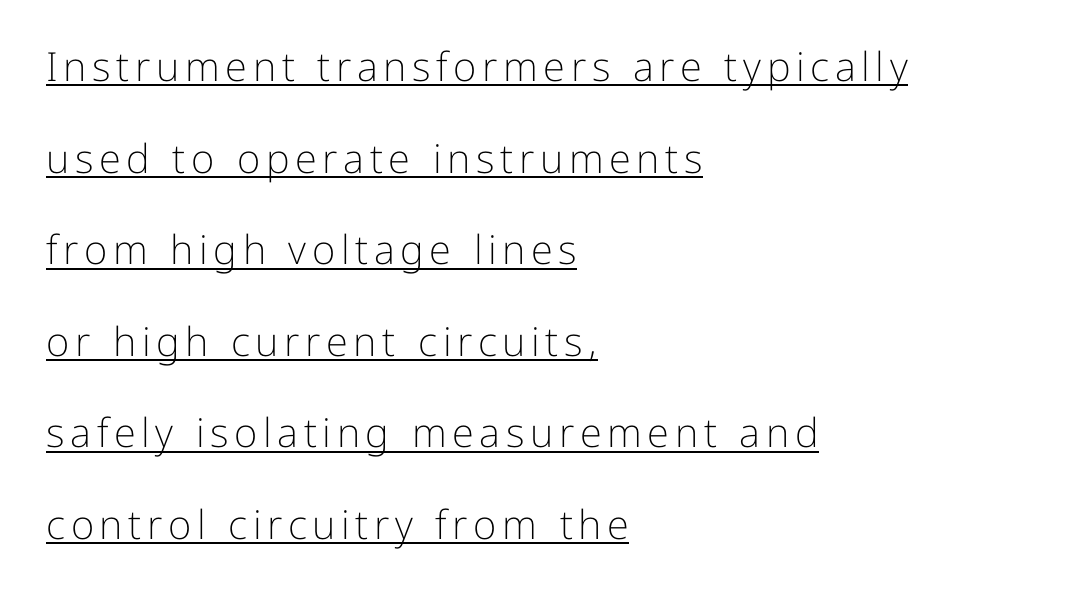
Q: Is the text bold? A: No.
Q: Is the text italic (slanted)? A: No, it is upright.
Q: Is the typeface a serif or a sans-serif typeface? A: Sans-serif.
Q: Is the text underlined? A: Yes.
Q: How is the paragraph aligned? A: Left-aligned.
Q: Is the spacing between lines tight, normal or loose? A: Loose.
Q: Width (condensed, normal, or wide)? A: Normal.
Q: Stroke contrast? A: Low.
Q: x-height? A: Medium.
Q: Monospaced? A: No.
